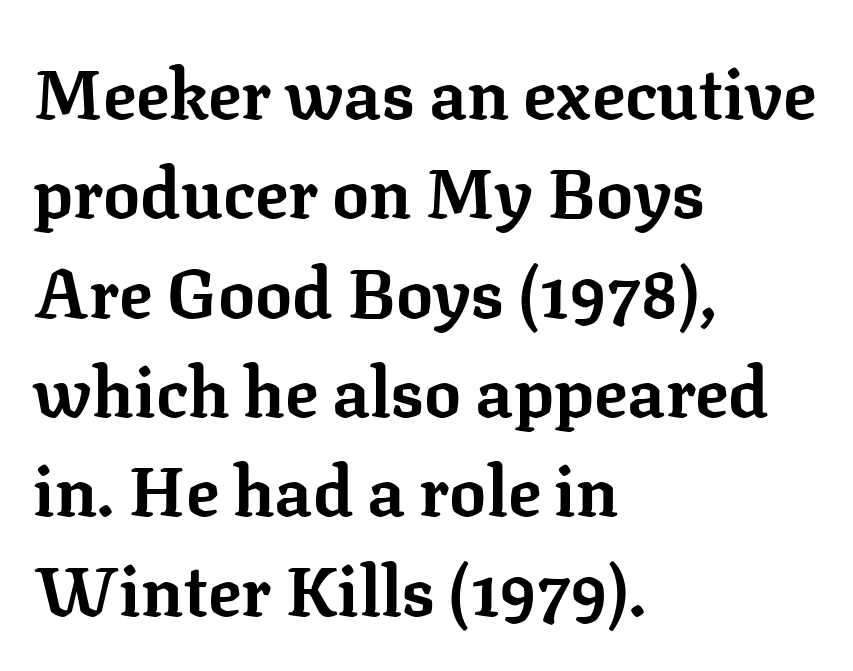
The image shows 69 px bold serif type, upright; set left-aligned, normal line spacing (1.44x), normal letter spacing, not underlined; low stroke contrast and a medium x-height.
